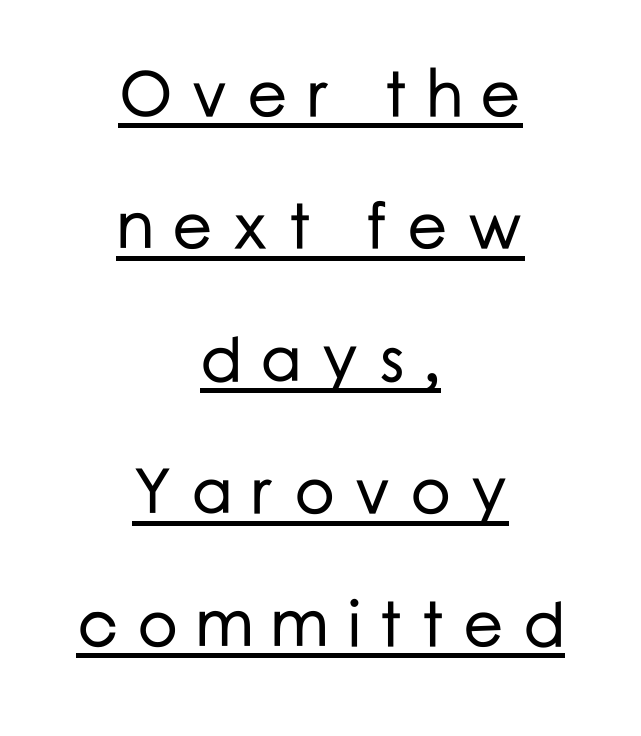
{"serif": "no", "italic": "no", "width": "normal", "stroke_contrast": "low", "x_height": "medium", "monospaced": "no", "underline": "yes", "align": "center", "line_spacing": "loose", "line_spacing_ratio": 2.07, "letter_spacing": "wide", "letter_spacing_em": 0.28, "glyph_px": 64}
